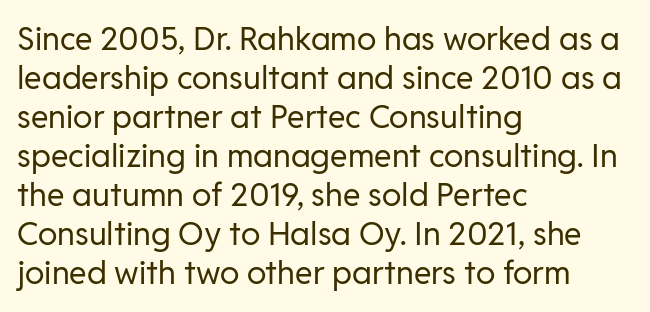
{"serif": "no", "italic": "no", "bold": "no", "weight": "regular", "width": "normal", "stroke_contrast": "low", "x_height": "medium", "monospaced": "no", "underline": "no", "align": "left", "line_spacing_ratio": 1.22, "letter_spacing": "normal", "letter_spacing_em": 0.0, "glyph_px": 32}
